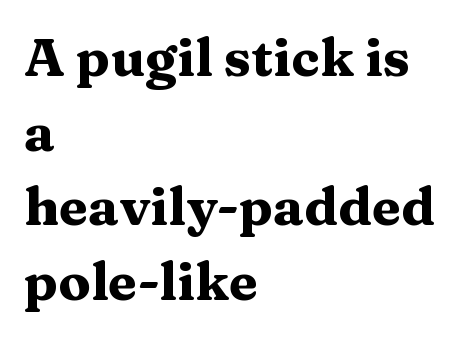
Is this a fixed-width face? No — the glyphs have proportional, varying widths. A roman cut, with each character standing at attention. The baseline area is clear. The leading is moderate, giving the passage an even texture.
